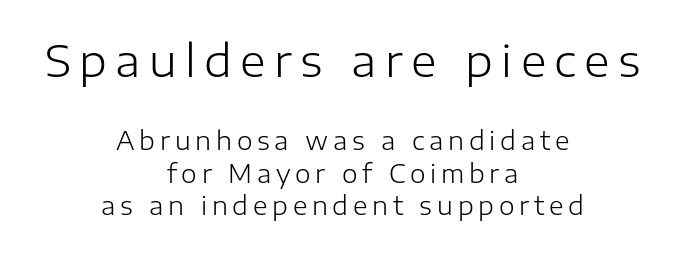
Q: Is the text bold? A: No.
Q: Is the text italic (slanted)? A: No, it is upright.
Q: Is the typeface a serif or a sans-serif typeface? A: Sans-serif.
Q: Is the text underlined? A: No.
Q: How is the paragraph aligned? A: Centered.
Q: Is the spacing between lines tight, normal or loose? A: Normal.
Q: Which block of text is set in a larger size, the first (top) or the second (bottom)? A: The first (top) one.
Q: Width (condensed, normal, or wide)? A: Normal.
Q: Stroke contrast? A: Low.
Q: x-height? A: Medium.
Q: Monospaced? A: No.
